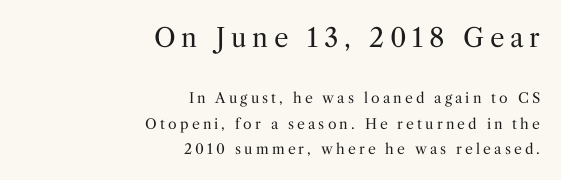
The cut favours lightness, reaching ordinary text weight at its darkest. Posture: upright roman. Substantial extra tracking has been applied to these lines. Scale decreases going downward across the two blocks.
